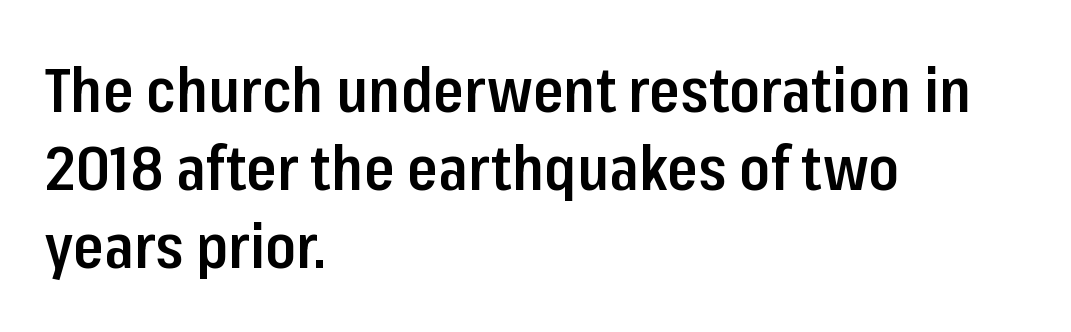
Observe the ordinary spacing: letters are neighbours, not strangers. No feet cap the strokes, marking this as sans-serif type. The passage shown is typed in a proportional face where columns would drift. Regular leading. Quick note: not italic, upright. The paragraph has a hard left edge and a soft right edge.
